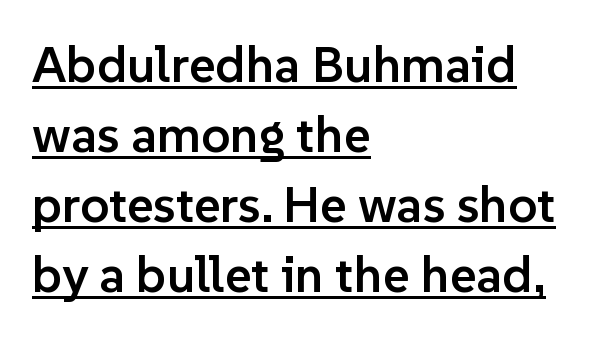
Q: Is the text bold? A: Semi-bold.
Q: Is the text italic (slanted)? A: No, it is upright.
Q: Is the typeface a serif or a sans-serif typeface? A: Sans-serif.
Q: Is the text underlined? A: Yes.
Q: How is the paragraph aligned? A: Left-aligned.
Q: Is the spacing between letters normal or unusually wide? A: Normal.
Q: Is the spacing between lines tight, normal or loose? A: Normal.
Q: Width (condensed, normal, or wide)? A: Normal.
Q: Stroke contrast? A: Low.
Q: x-height? A: Medium.
Q: Monospaced? A: No.
